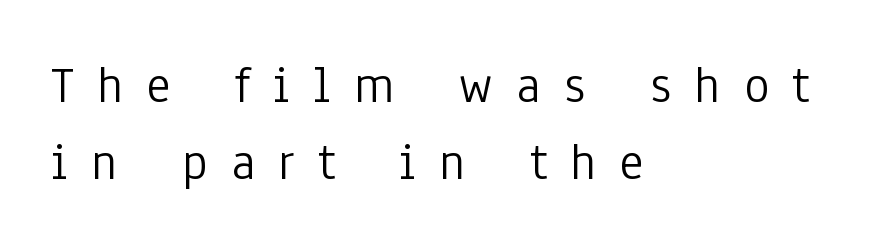
Q: Is the text bold? A: No.
Q: Is the text italic (slanted)? A: No, it is upright.
Q: Is the typeface a serif or a sans-serif typeface? A: Sans-serif.
Q: Is the text underlined? A: No.
Q: How is the paragraph aligned? A: Left-aligned.
Q: Is the spacing between letters normal or unusually wide? A: Unusually wide.
Q: Is the spacing between lines tight, normal or loose? A: Normal.
Q: Width (condensed, normal, or wide)? A: Condensed.
Q: Stroke contrast? A: Low.
Q: x-height? A: Medium.
Q: Monospaced? A: No.
